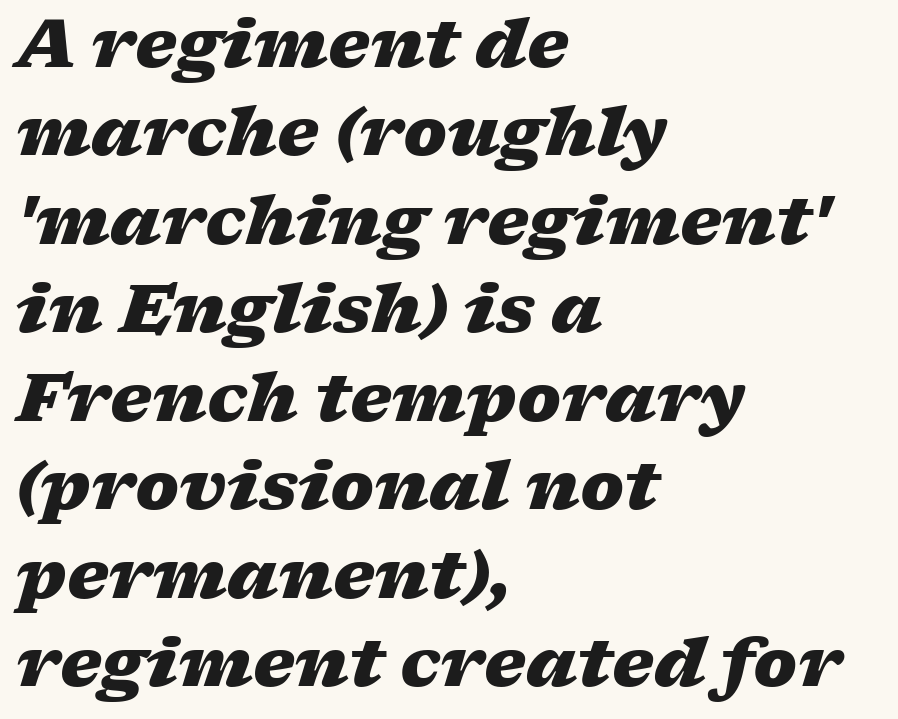
{"italic": "yes", "lean": "right", "slant_degrees": 17, "bold": "yes", "weight": "heavy", "width": "wide", "stroke_contrast": "low", "x_height": "medium", "monospaced": "no", "underline": "no", "align": "left", "line_spacing": "normal", "line_spacing_ratio": 1.34, "letter_spacing": "normal", "letter_spacing_em": 0.0, "glyph_px": 66}
